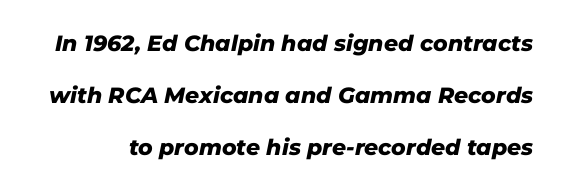
Q: Is the text bold? A: Yes.
Q: Is the text italic (slanted)? A: Yes, it leans right by about 11 degrees.
Q: Is the text underlined? A: No.
Q: Is the spacing between letters normal or unusually wide? A: Normal.
Q: Is the spacing between lines tight, normal or loose? A: Loose.
